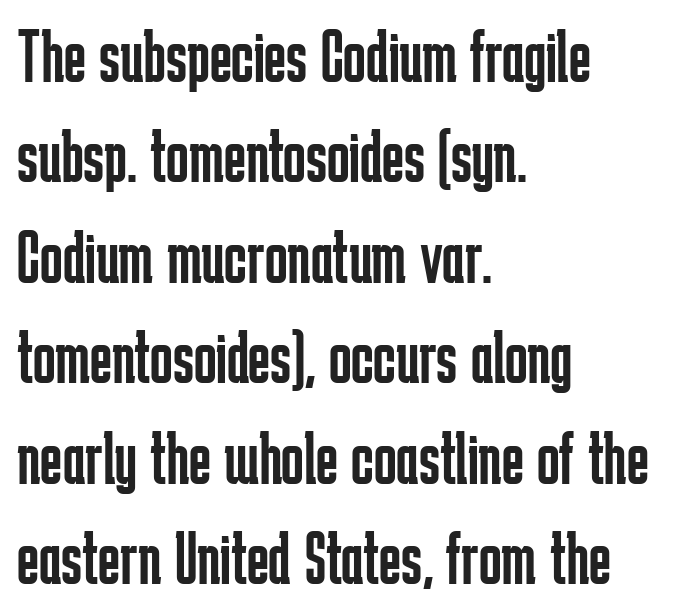
The image shows 75 px regular-weight, condensed sans-serif type, upright; set left-aligned, normal line spacing (1.34x), normal letter spacing, not underlined; low stroke contrast and a medium x-height.
